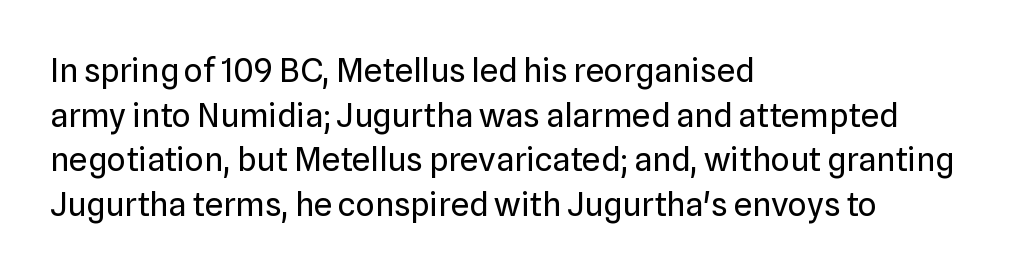
{"serif": "no", "italic": "no", "bold": "no", "weight": "regular", "width": "normal", "stroke_contrast": "low", "x_height": "medium", "monospaced": "no", "underline": "no", "align": "left", "line_spacing": "normal", "line_spacing_ratio": 1.35, "letter_spacing": "normal", "letter_spacing_em": 0.0, "glyph_px": 33}
